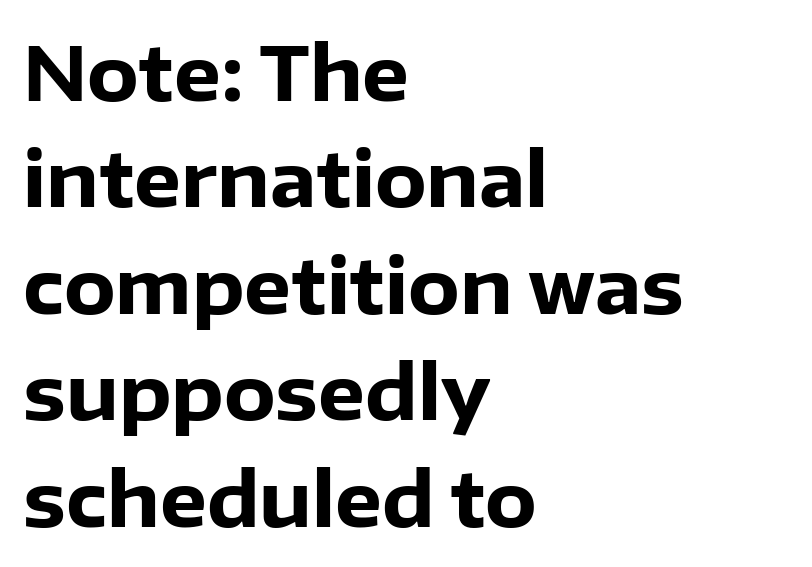
The image shows 75 px heavy sans-serif type, upright; set left-aligned, normal line spacing (1.42x), normal letter spacing, not underlined; low stroke contrast and a medium x-height.
